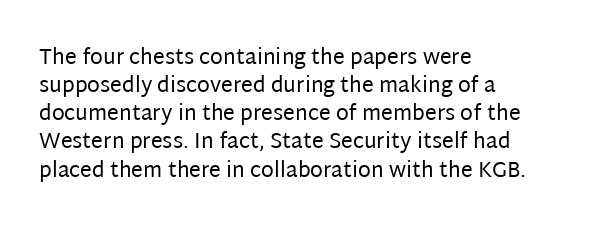
Visually the block forms a straight wall on the left and a jagged coastline on the right. Style check: upright. Bold? No — there's no thickening of the strokes. Notice how descenders clear the ascenders below comfortably — that's standard leading. Each word holds together tightly as a unit, with standard inter-letter gaps.
